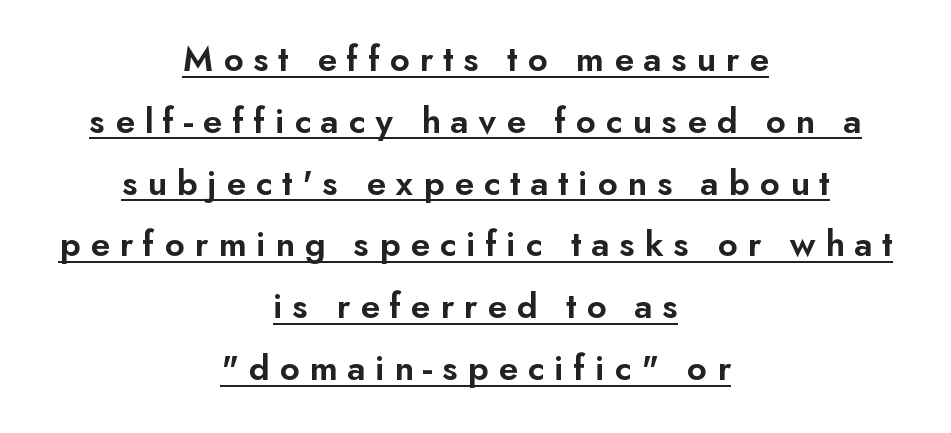
Students, observe: this is what conventionally led text looks like. The text was rendered using a sans face with plain stroke endings. Ascenders rise straight up at ninety degrees. Bold? Not quite — semibold, heavier than regular but stopping short. Inter-character spacing is expanded well beyond the font's built-in metrics. Spacing verdict: proportional, widths tailored to each character.
